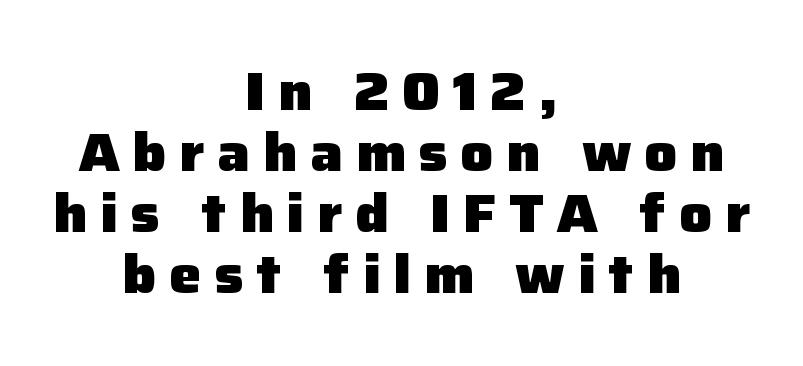
The image shows 54 px heavy sans-serif type, upright; set centered, tight line spacing (1.13x), unusually wide letter spacing (+0.24 em), not underlined; low stroke contrast and a medium x-height.
